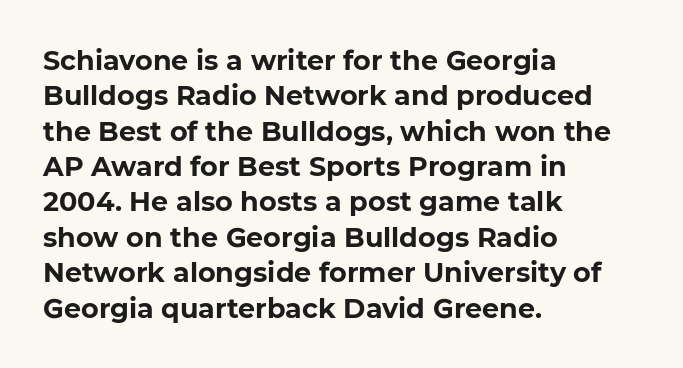
The image shows 27 px bold type; set left-aligned, normal line spacing (1.31x), normal letter spacing, not underlined.
